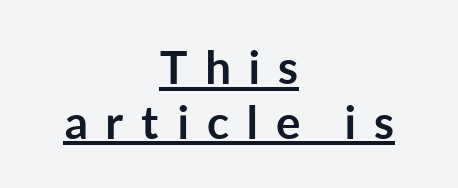
{"serif": "no", "italic": "no", "bold": "yes", "weight": "semibold", "width": "normal", "stroke_contrast": "low", "x_height": "medium", "monospaced": "no", "underline": "yes", "align": "center", "line_spacing_ratio": 1.19, "letter_spacing": "wide", "letter_spacing_em": 0.38, "glyph_px": 46}
